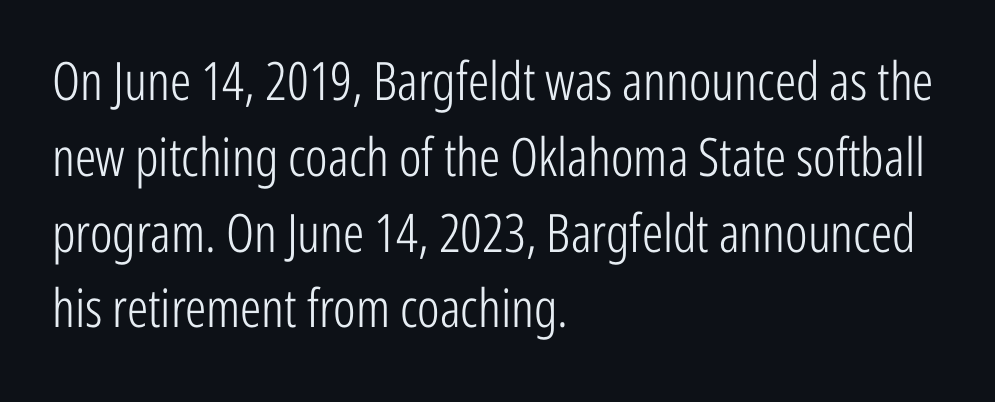
{"serif": "no", "italic": "no", "bold": "no", "weight": "light", "width": "condensed", "stroke_contrast": "low", "x_height": "medium", "monospaced": "no", "underline": "no", "align": "left", "line_spacing": "normal", "line_spacing_ratio": 1.43, "letter_spacing": "normal", "letter_spacing_em": 0.0, "glyph_px": 53}
